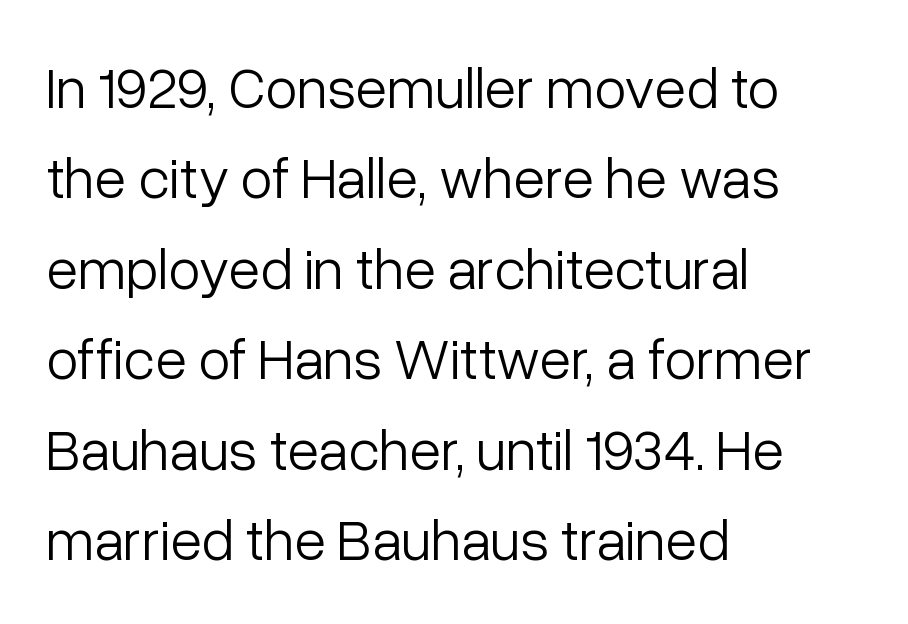
Q: Is the text bold? A: No.
Q: Is the text italic (slanted)? A: No, it is upright.
Q: Is the typeface a serif or a sans-serif typeface? A: Sans-serif.
Q: Is the text underlined? A: No.
Q: How is the paragraph aligned? A: Left-aligned.
Q: Is the spacing between letters normal or unusually wide? A: Normal.
Q: Is the spacing between lines tight, normal or loose? A: Normal.
Q: Width (condensed, normal, or wide)? A: Normal.
Q: Stroke contrast? A: Low.
Q: x-height? A: Medium.
Q: Monospaced? A: No.
